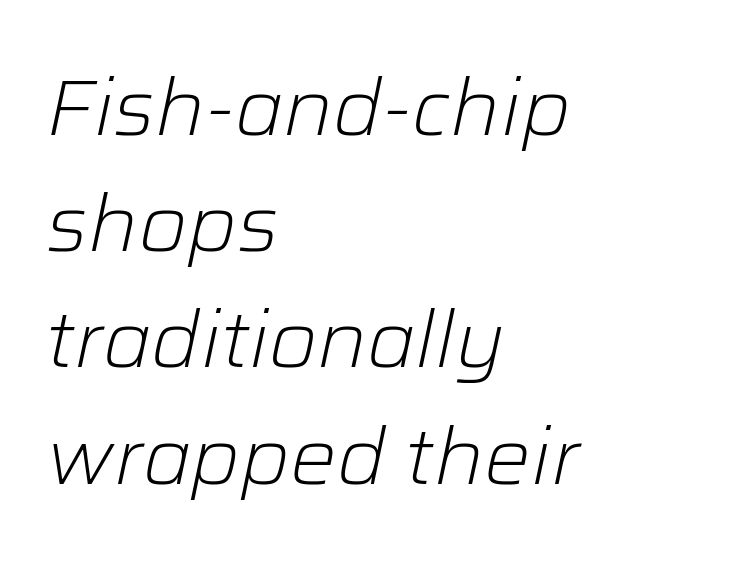
The face used here is rendered with its standard letterfit. Slant detected: the letters are inclined. Weight: not bold — regular or lighter. Descenders hang freely into open space. Here the designer chose a conventional face with non-uniform glyph widths. A student would call this left alignment; a typographer would say flush left, rag right.
